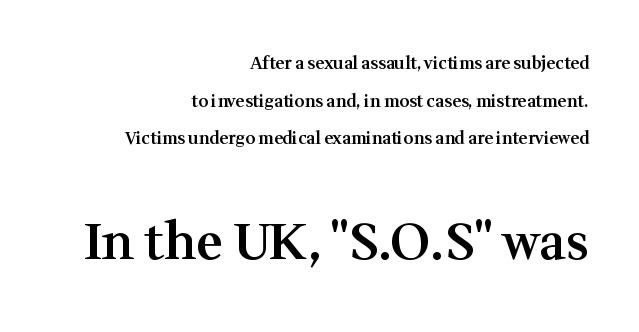
Q: Is the text bold? A: Semi-bold.
Q: Is the text italic (slanted)? A: No, it is upright.
Q: Is the typeface a serif or a sans-serif typeface? A: Serif.
Q: Is the text underlined? A: No.
Q: How is the paragraph aligned? A: Right-aligned.
Q: Is the spacing between letters normal or unusually wide? A: Normal.
Q: Is the spacing between lines tight, normal or loose? A: Loose.
Q: Which block of text is set in a larger size, the first (top) or the second (bottom)? A: The second (bottom) one.
Q: Width (condensed, normal, or wide)? A: Normal.
Q: Stroke contrast? A: Medium.
Q: x-height? A: Medium.
Q: Monospaced? A: No.
